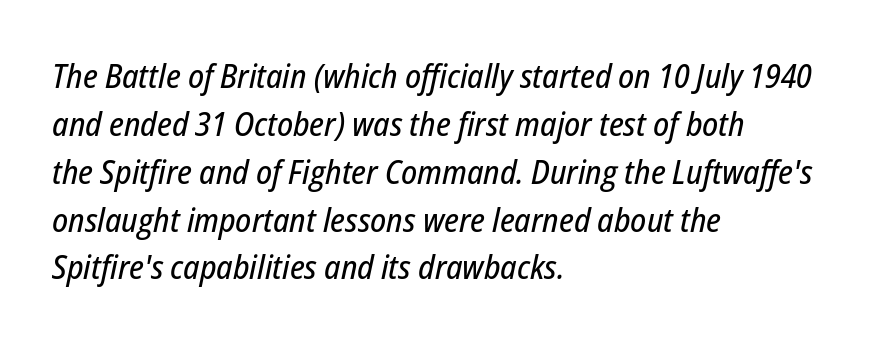
The image shows 33 px condensed type, italic (leaning right); set left-aligned, normal line spacing (1.45x), normal letter spacing, not underlined; low stroke contrast and a medium x-height.
